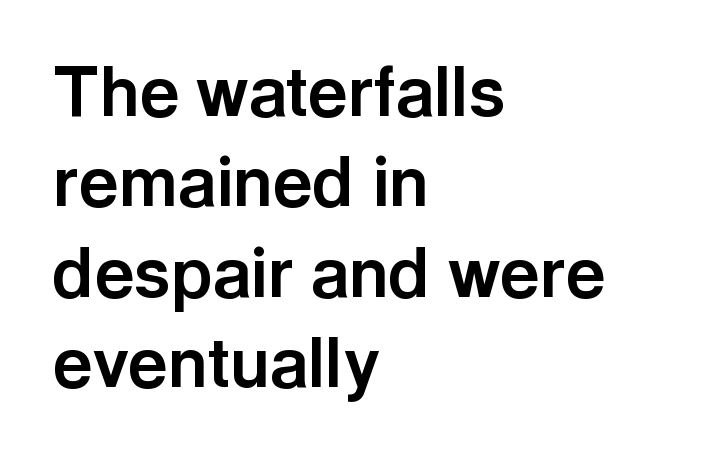
Summary of weight: heavy, a full bold. This rendering leaves character spacing at its baseline value. Posture: upright roman. Descenders hang freely into open space. Vertical spacing — default.
